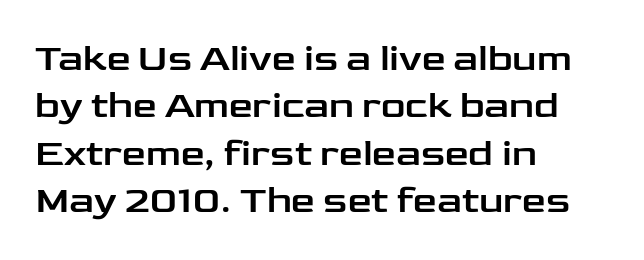
Ordinary non-slanted type is in use. Stroke terminals: plain, sans-serif. The lines sit at an ordinary, default distance from one another. The words here are not underlined.
